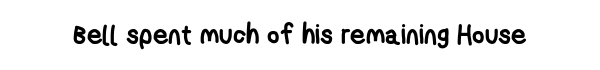
{"bold": "yes", "underline": "no", "letter_spacing": "normal", "letter_spacing_em": 0.0, "glyph_px": 27}
